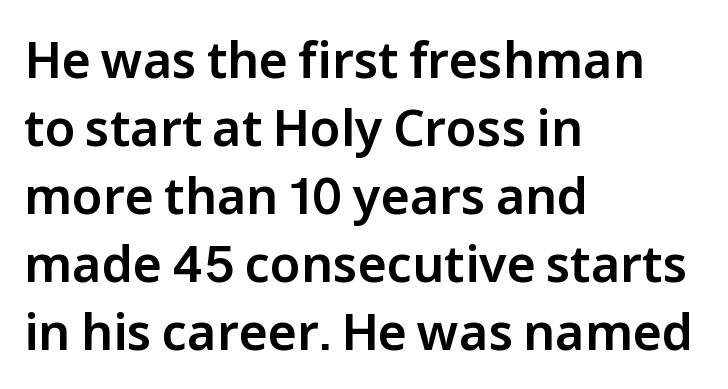
The image shows 50 px sans-serif type, upright; set left-aligned, normal line spacing (1.36x), normal letter spacing, not underlined; low stroke contrast and a medium x-height.
